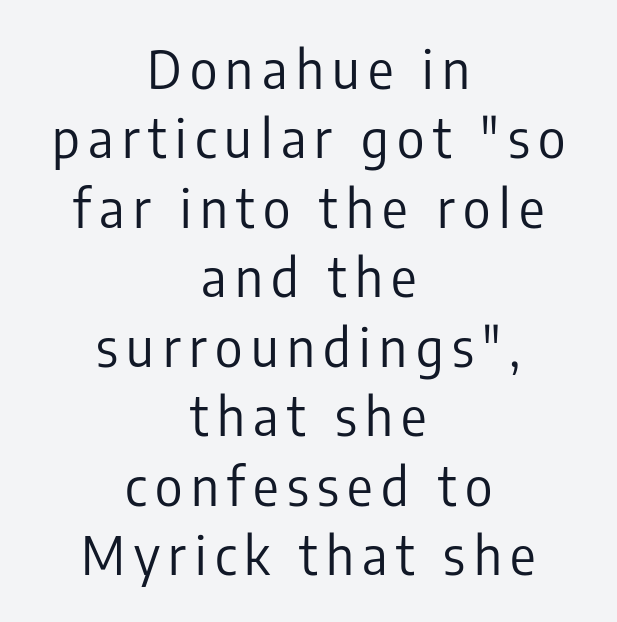
Does the type have serifs? No, each stem ends abruptly. Does the copy run flush right? No — it is centered line by line. Italic: no, the glyphs are upright roman. The weight would be labelled regular, book, light, or lighter still. The line-height multiplier appears to be the usual default. Is this a fixed-width face? No — the glyphs have proportional, varying widths.
